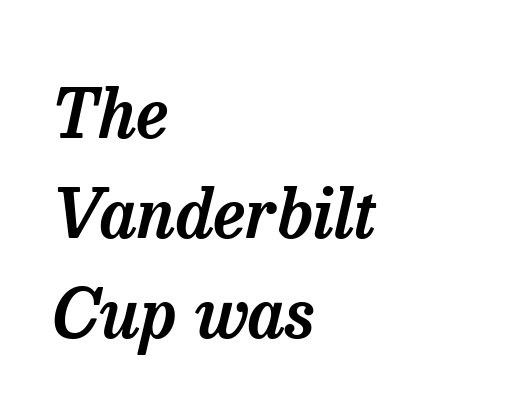
{"serif": "yes", "italic": "yes", "lean": "right", "slant_degrees": 13, "width": "normal", "stroke_contrast": "low", "x_height": "medium", "monospaced": "no", "underline": "no", "align": "left", "line_spacing": "normal", "line_spacing_ratio": 1.47, "letter_spacing": "normal", "letter_spacing_em": 0.0, "glyph_px": 68}
